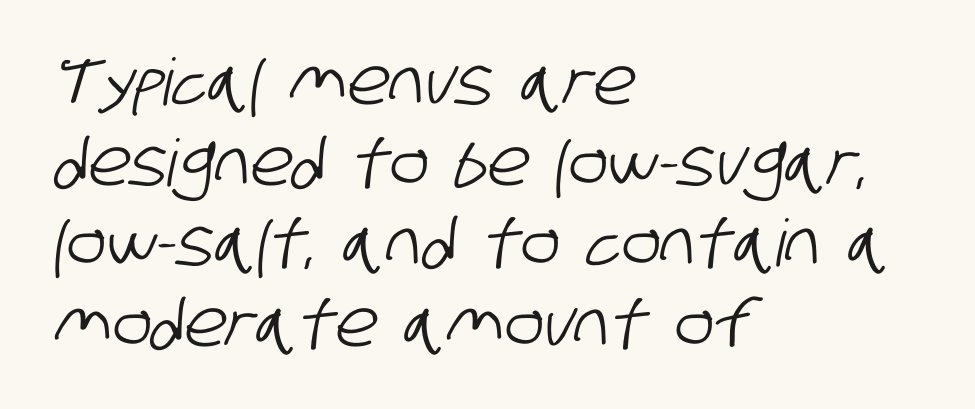
Q: Is the typeface a serif or a sans-serif typeface? A: Sans-serif.
Q: Is the text underlined? A: No.
Q: How is the paragraph aligned? A: Left-aligned.
Q: Is the spacing between letters normal or unusually wide? A: Normal.
Q: Width (condensed, normal, or wide)? A: Condensed.
Q: Stroke contrast? A: Low.
Q: x-height? A: Large.
Q: Monospaced? A: No.
